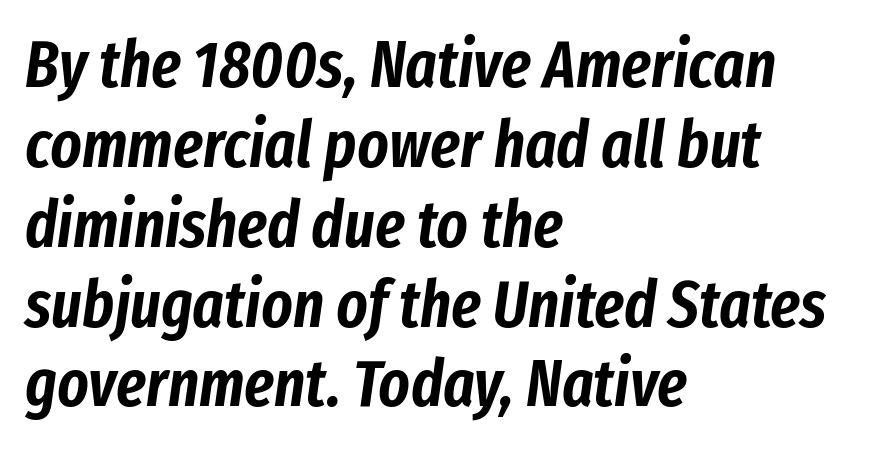
{"italic": "yes", "lean": "right", "slant_degrees": 8, "width": "condensed", "stroke_contrast": "low", "x_height": "medium", "monospaced": "no", "underline": "no", "align": "left", "line_spacing_ratio": 1.21, "letter_spacing": "normal", "letter_spacing_em": 0.0, "glyph_px": 66}
